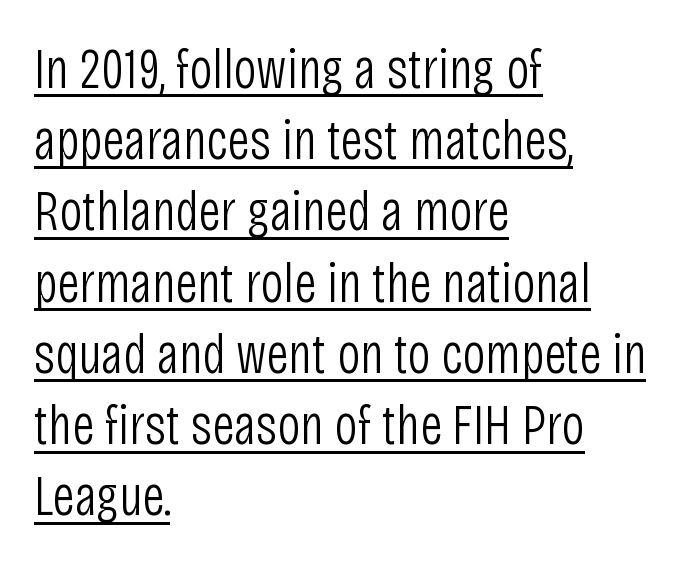
Q: Is the text bold? A: No.
Q: Is the text italic (slanted)? A: No, it is upright.
Q: Is the typeface a serif or a sans-serif typeface? A: Sans-serif.
Q: Is the text underlined? A: Yes.
Q: How is the paragraph aligned? A: Left-aligned.
Q: Is the spacing between letters normal or unusually wide? A: Normal.
Q: Is the spacing between lines tight, normal or loose? A: Normal.
Q: Width (condensed, normal, or wide)? A: Condensed.
Q: Stroke contrast? A: Low.
Q: x-height? A: Large.
Q: Monospaced? A: No.
